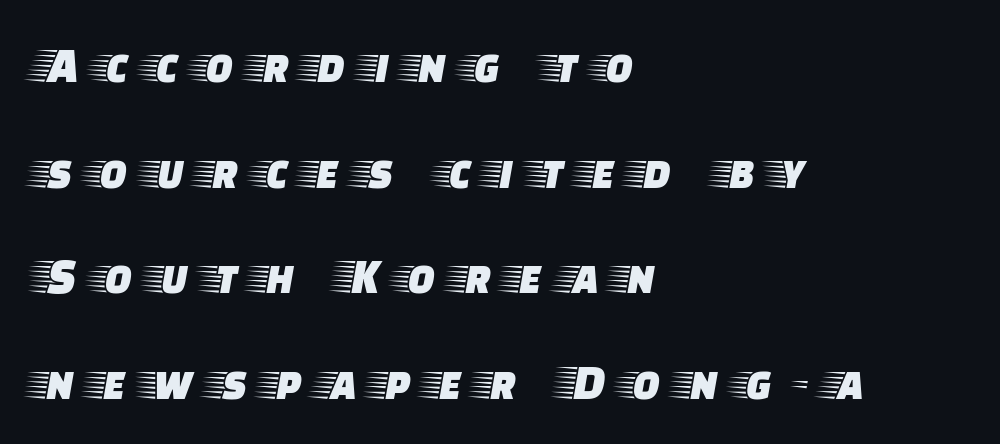
The image shows 51 px wide serif type; set left-aligned, loose line spacing (2.07x), unusually wide letter spacing (+0.35 em), not underlined; low stroke contrast and a large x-height.
